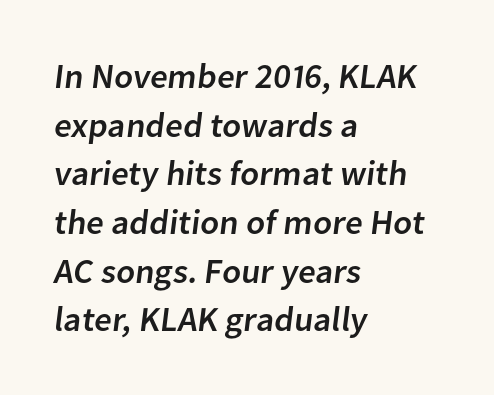
Normally led — the rows are evenly, conventionally spaced. Which margin do the lines hug? The left one — the right edge is uneven. Varying glyph widths throughout — classic text-font behaviour. Quick note: underline off.
